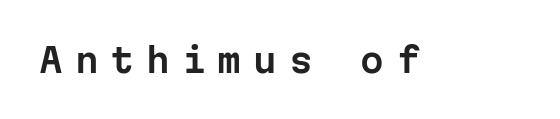
The image shows 34 px sans-serif type, upright, monospaced; set unusually wide letter spacing (+0.35 em), not underlined; low stroke contrast and a medium x-height.
